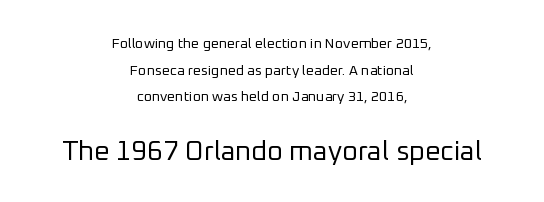
{"italic": "no", "bold": "no", "underline": "no", "align": "center", "line_spacing": "loose", "line_spacing_ratio": 1.91, "letter_spacing": "normal", "letter_spacing_em": 0.0, "larger_block": "second", "size_ratio": 1.93, "glyph_px": 27}
